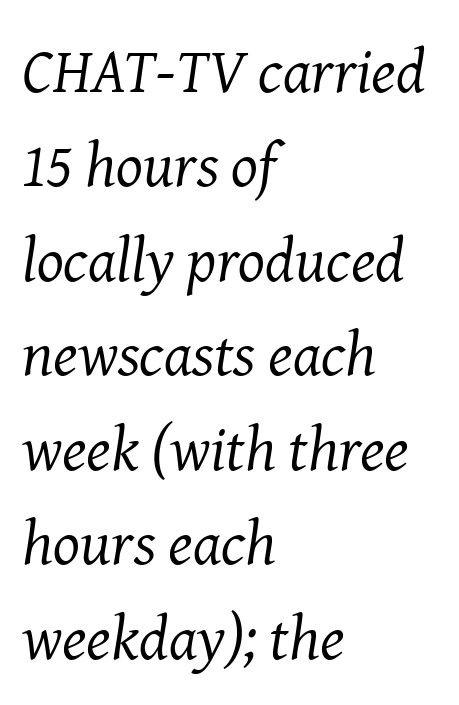
{"serif": "yes", "italic": "yes", "lean": "right", "slant_degrees": 8, "bold": "no", "weight": "regular", "width": "normal", "stroke_contrast": "medium", "x_height": "medium", "monospaced": "no", "underline": "no", "align": "left", "line_spacing": "normal", "line_spacing_ratio": 1.5, "letter_spacing": "normal", "letter_spacing_em": 0.0, "glyph_px": 63}
